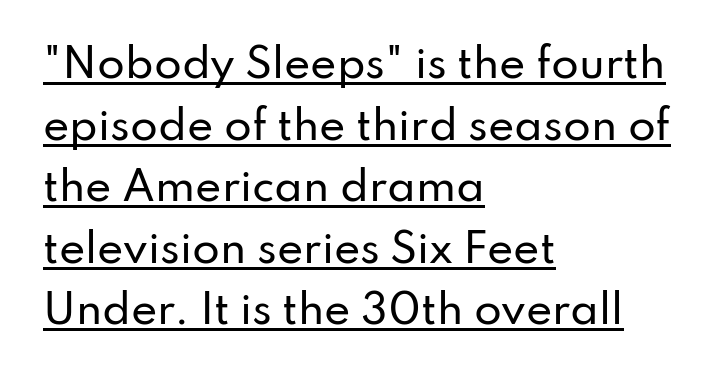
A baseline rule has been typeset under these characters. The ragged edge is on the right, which tells us the setting is flush left. Tracking here is standard; glyphs follow each other at the usual distance. Looks like regular typesetting: each glyph gets only the width it needs. Summary of vertical rhythm: regular, with standard interline spacing. The face used here is a sans, in the tradition of grotesques and geometrics.
